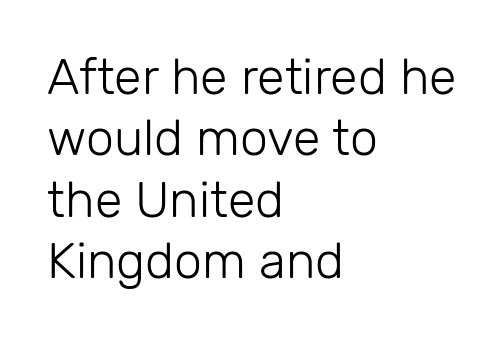
Q: Is the text bold? A: No.
Q: Is the text italic (slanted)? A: No, it is upright.
Q: Is the typeface a serif or a sans-serif typeface? A: Sans-serif.
Q: Is the text underlined? A: No.
Q: How is the paragraph aligned? A: Left-aligned.
Q: Is the spacing between letters normal or unusually wide? A: Normal.
Q: Width (condensed, normal, or wide)? A: Normal.
Q: Stroke contrast? A: Low.
Q: x-height? A: Medium.
Q: Monospaced? A: No.
